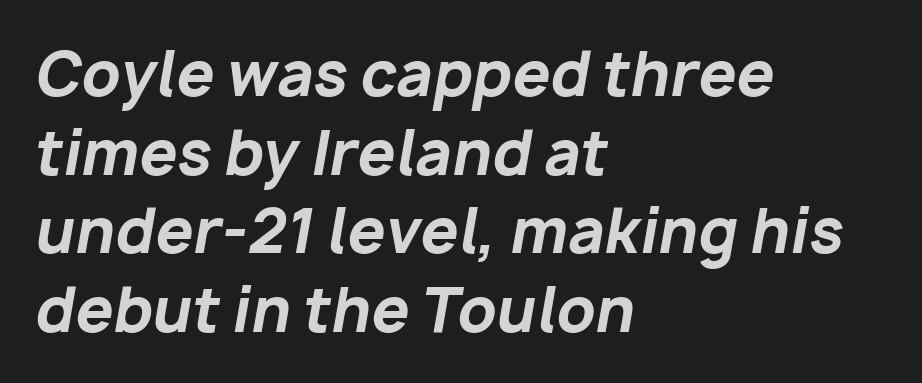
The paragraph shown leans on its left margin. Whoever set this chose a conventional vertical rhythm. These lines carry a lot of weight — the face is fully bold. Notice how the stems are inclined rather than vertical — that's the hallmark of italics.
